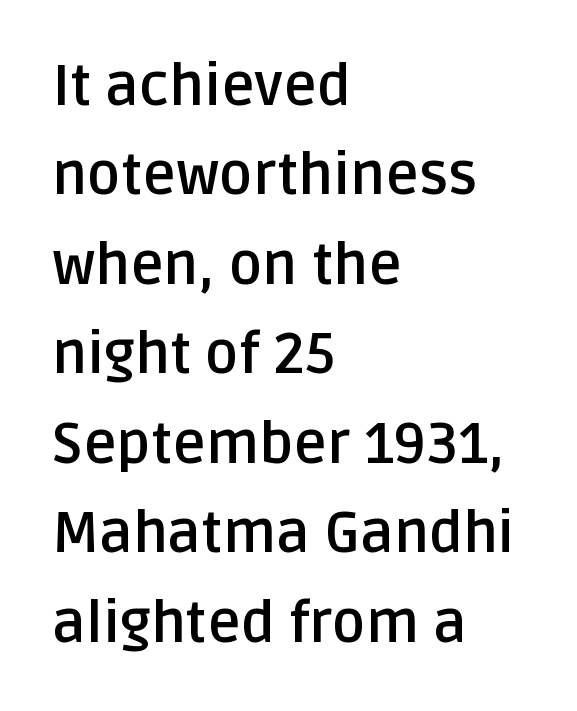
The text was rendered using a sans face with plain stroke endings. Horizontal alignment here is leftward, the default for most running prose. Strokes here are thick enough to call this a true bold. The strip under each line holds only bare page. Do the letters lean? They stand straight. Character widths vary here, with narrow letters taking less room than wide ones.
